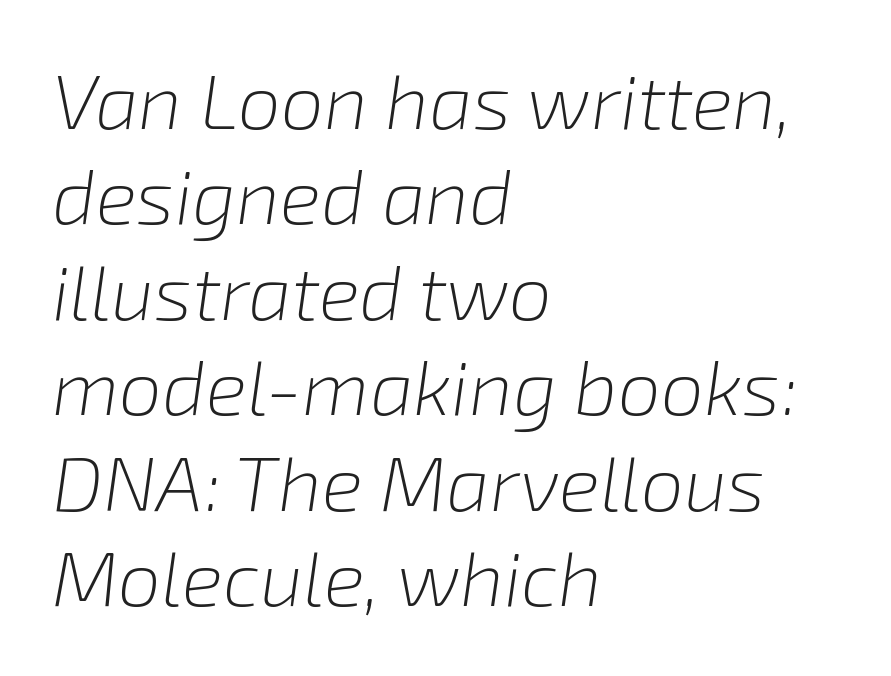
The image shows 77 px light type, italic (leaning right); set left-aligned, line spacing 1.24x, normal letter spacing, not underlined; low stroke contrast and a medium x-height.
